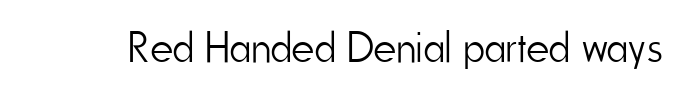
The image shows 44 px light, condensed sans-serif type, upright; set normal letter spacing, not underlined; low stroke contrast and a small x-height.
